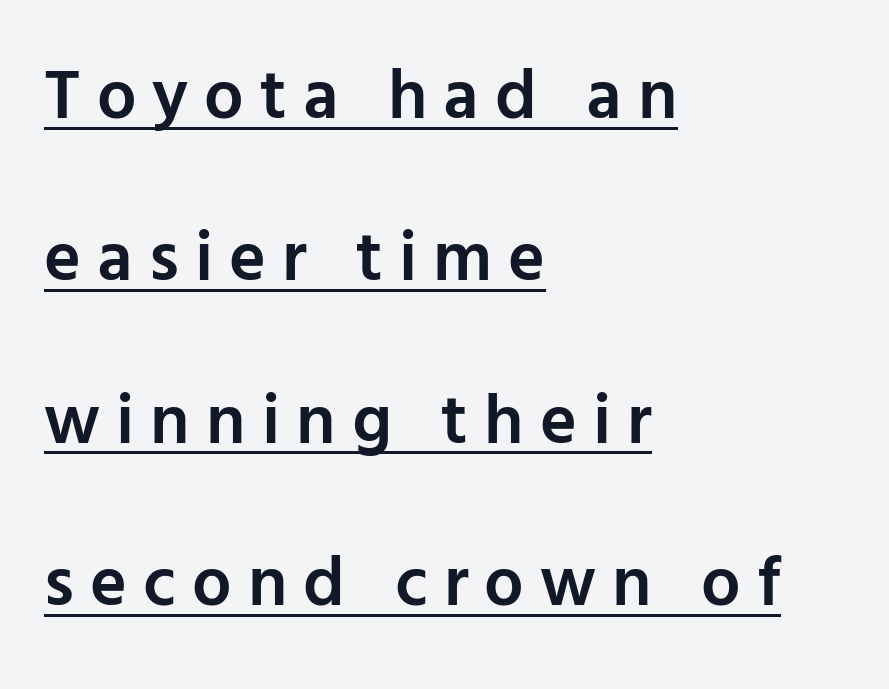
The image shows 70 px semibold sans-serif type, upright; set left-aligned, loose line spacing (2.32x), unusually wide letter spacing (+0.23 em), underlined; low stroke contrast and a medium x-height.
